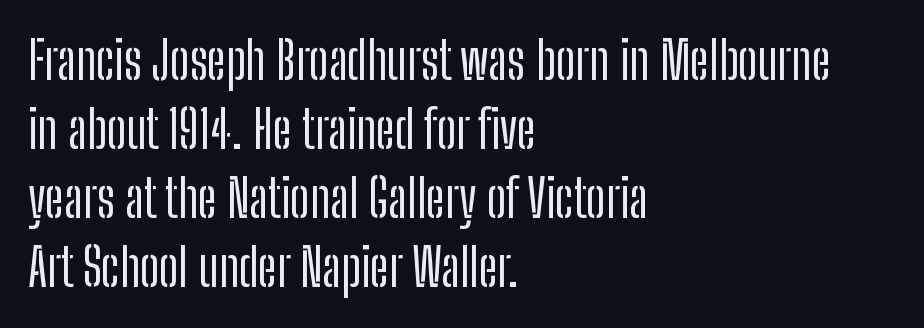
{"serif": "no", "italic": "no", "width": "condensed", "stroke_contrast": "low", "x_height": "medium", "monospaced": "no", "underline": "no", "align": "left", "line_spacing": "normal", "line_spacing_ratio": 1.33, "letter_spacing": "normal", "letter_spacing_em": 0.0, "glyph_px": 52}
